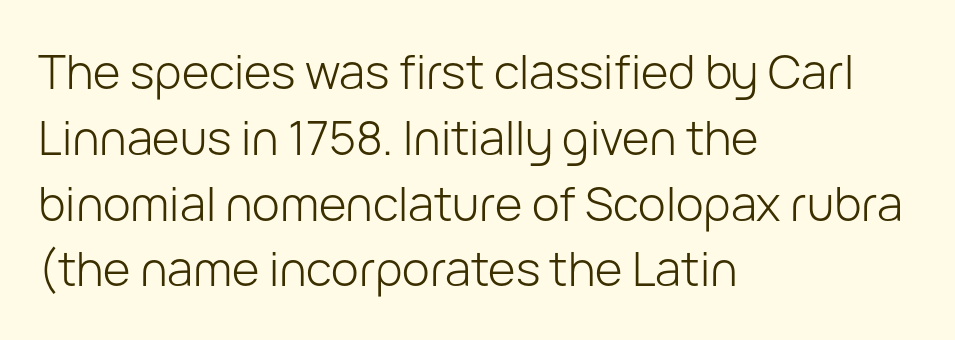
Look at the tracking — it's just the regular setting, nothing added. Compared with a typical body face, this is equally light or lighter still. Vertical strokes here are truly vertical. Proportional: the letters do not fall into vertical columns. Clear beneath every line of the passage.
